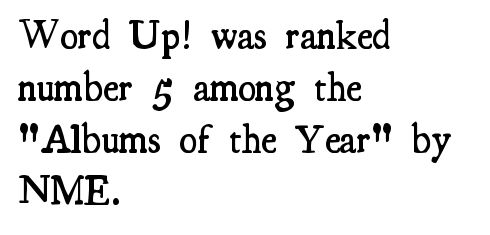
The image shows 41 px semibold, condensed serif type, upright; set left-aligned, normal line spacing (1.27x), normal letter spacing, not underlined; medium stroke contrast and a small x-height.
